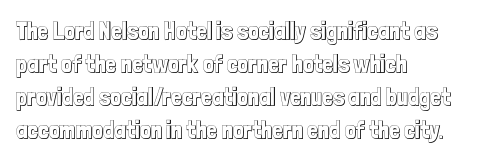
The image shows 24 px text type, upright; set left-aligned, normal line spacing (1.37x), normal letter spacing, not underlined.
